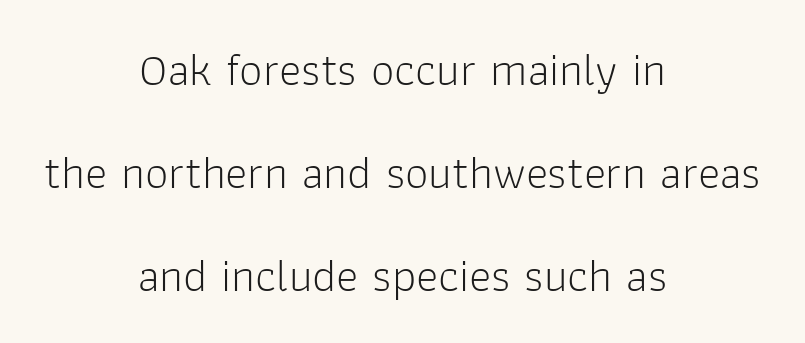
Q: Is the text bold? A: No.
Q: Is the text italic (slanted)? A: No, it is upright.
Q: Is the typeface a serif or a sans-serif typeface? A: Sans-serif.
Q: Is the text underlined? A: No.
Q: How is the paragraph aligned? A: Centered.
Q: Is the spacing between letters normal or unusually wide? A: Normal.
Q: Is the spacing between lines tight, normal or loose? A: Loose.
Q: Width (condensed, normal, or wide)? A: Normal.
Q: Stroke contrast? A: Low.
Q: x-height? A: Medium.
Q: Monospaced? A: No.
